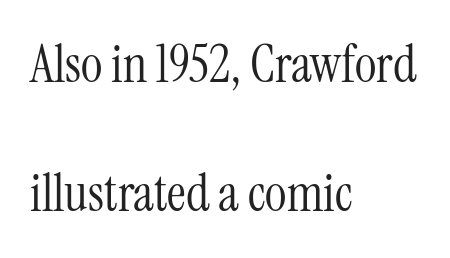
{"serif": "yes", "italic": "no", "bold": "no", "weight": "light", "width": "condensed", "stroke_contrast": "medium", "x_height": "medium", "monospaced": "no", "underline": "no", "align": "left", "line_spacing": "loose", "line_spacing_ratio": 2.48, "letter_spacing": "normal", "letter_spacing_em": 0.0, "glyph_px": 52}
